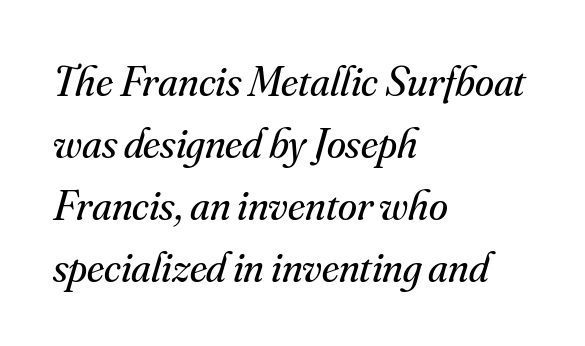
Notice how the stems are inclined rather than vertical — that's the hallmark of italics. A typesetter would call this leading conventional body-copy spacing. Horizontally, the lines are justified to the leading edge only. Typographically, this falls in the serif category. Character widths vary here, with narrow letters taking less room than wide ones. The characters are drawn with everyday or finer stroke widths.
